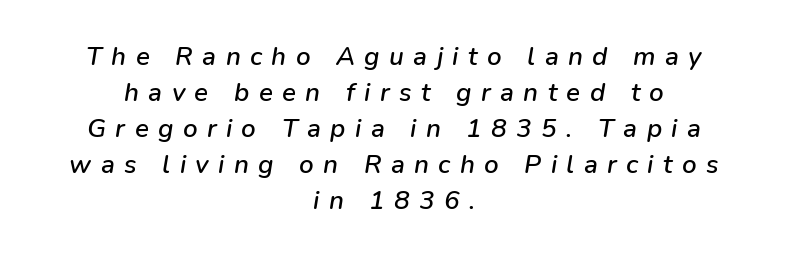
Line spacing here is normal. Check the space under the baseline: it is left empty. Is the letter spacing exaggerated? Yes — the characters are pushed far apart. In terms of posture, this sample is oblique. The paragraph has two soft edges and a firm central axis.
